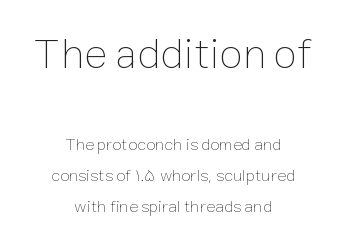
The type sits square on the baseline with zero lean. Between one letter and the next there's only the usual sliver of space. The baseline area is clear. Note the varied advance widths — an 'i' is clearly narrower than an 'm'. The passage is arranged like a title page — every line centered. The more generous point size was reserved for the upper chunk.
